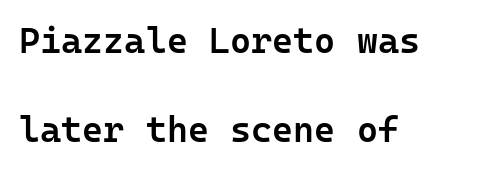
Do the characters align in a grid? Yes, the font is monospaced. Are there feet on the stems? There aren't — it's a sans. Descenders are the only things crossing below the line. Between one letter and the next there's only the usual sliver of space.
